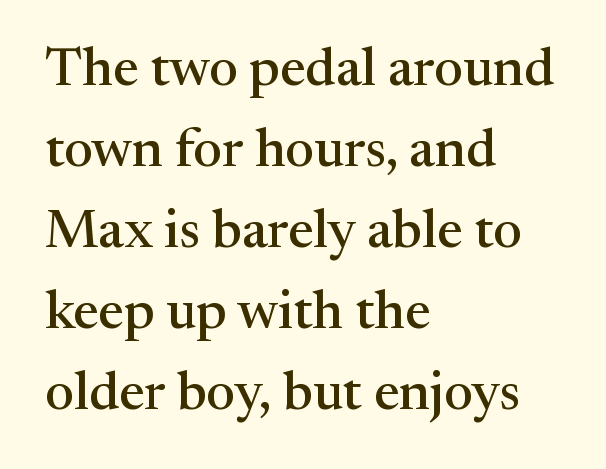
{"serif": "yes", "italic": "no", "width": "normal", "stroke_contrast": "medium", "x_height": "medium", "monospaced": "no", "underline": "no", "align": "left", "line_spacing": "normal", "line_spacing_ratio": 1.5, "letter_spacing": "normal", "letter_spacing_em": 0.0, "glyph_px": 54}
